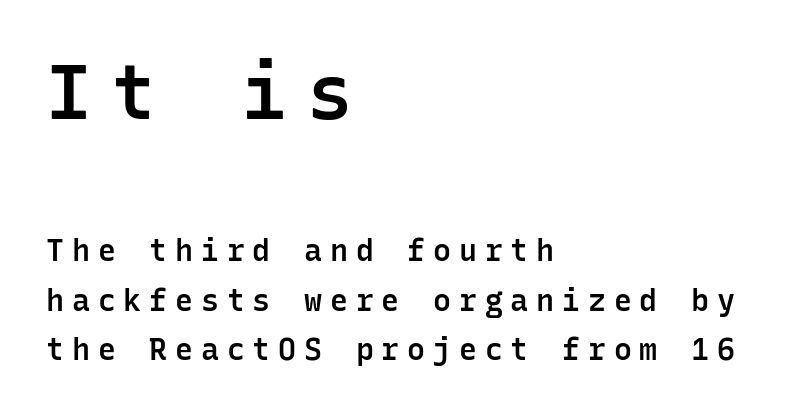
Does the copy run flush right? No — it runs flush left. These lines were composed using upright roman letters. The passage shown is not underscored anywhere. Which of the two is more prominent by size? The first, at the top. Reading down the column, the eye jumps a familiar distance to each next line. Serifs: no, the terminals of the letterforms are clean.
